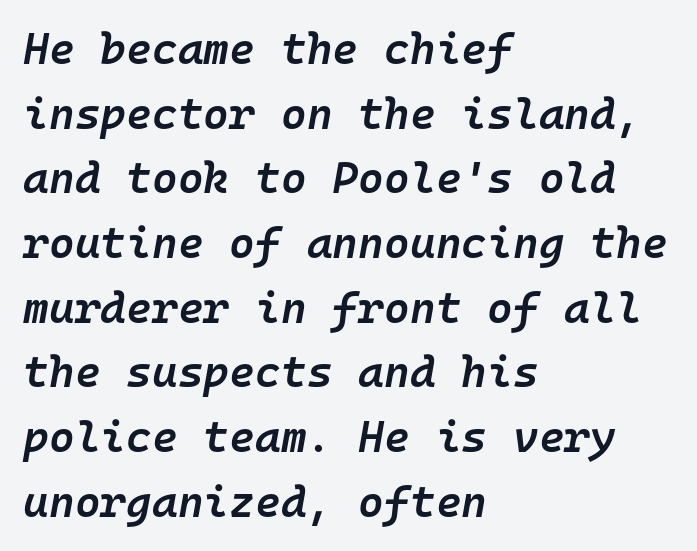
The image shows 44 px semibold type, italic (leaning right), monospaced; set left-aligned, normal line spacing (1.47x), normal letter spacing, not underlined; low stroke contrast and a medium x-height.
